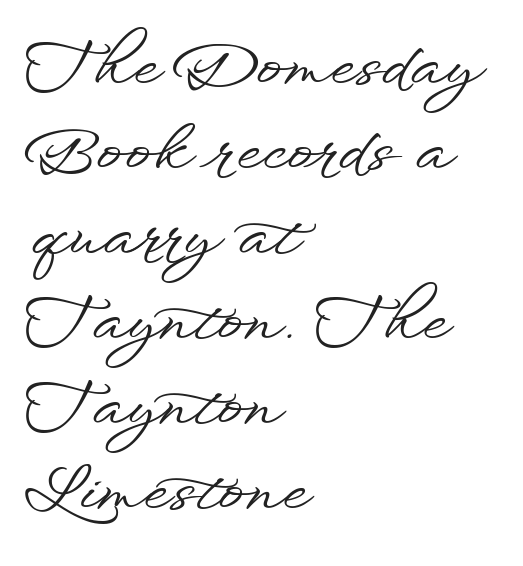
Alignment: flush left. A typesetter would call this proportional, since set widths differ per character. These lines sit exactly where default settings would place them. Check the space under the baseline: it is left empty.
